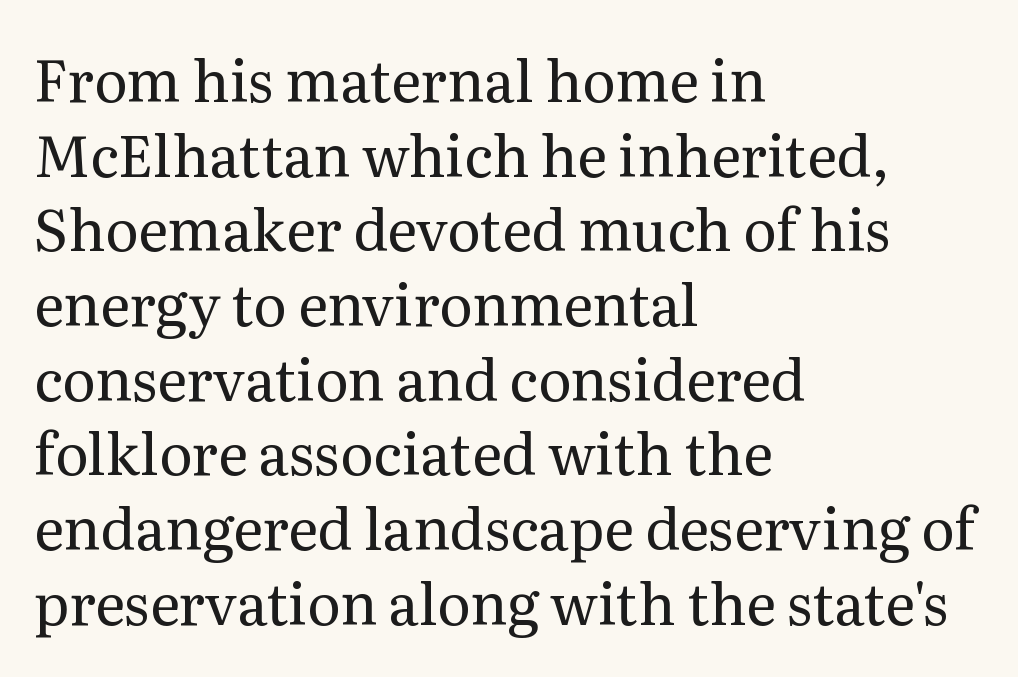
The image shows 57 px regular-weight serif type, upright; set left-aligned, normal line spacing (1.31x), normal letter spacing, not underlined; medium stroke contrast and a medium x-height.
